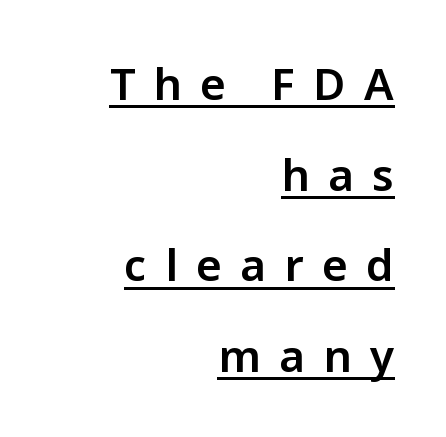
The image shows 44 px sans-serif type, upright; set right-aligned, loose line spacing (2.06x), unusually wide letter spacing (+0.42 em), underlined; low stroke contrast and a medium x-height.
